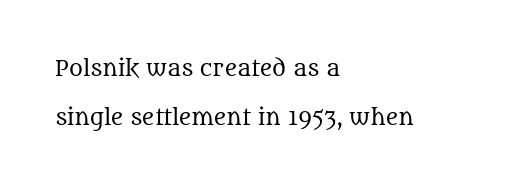
Summary of vertical rhythm: relaxed, with wide interline spacing. The letters stand upright; this is a roman face. Each stroke keeps to a modest, everyday thickness or less. No extra tracking has been applied to these lines. Beneath every word, the page is bare.
